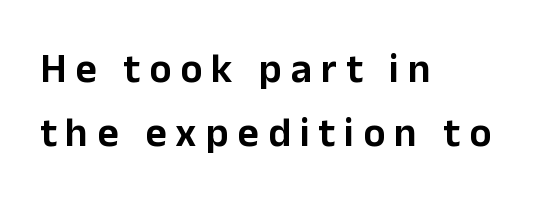
Q: Is the text italic (slanted)? A: No, it is upright.
Q: Is the typeface a serif or a sans-serif typeface? A: Sans-serif.
Q: Is the text underlined? A: No.
Q: How is the paragraph aligned? A: Left-aligned.
Q: Is the spacing between letters normal or unusually wide? A: Unusually wide.
Q: Is the spacing between lines tight, normal or loose? A: Normal.
Q: Width (condensed, normal, or wide)? A: Normal.
Q: Stroke contrast? A: Low.
Q: x-height? A: Medium.
Q: Monospaced? A: No.
